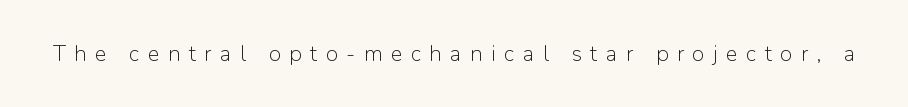
{"italic": "no", "bold": "no", "underline": "no", "letter_spacing": "wide", "letter_spacing_em": 0.39, "glyph_px": 22}
